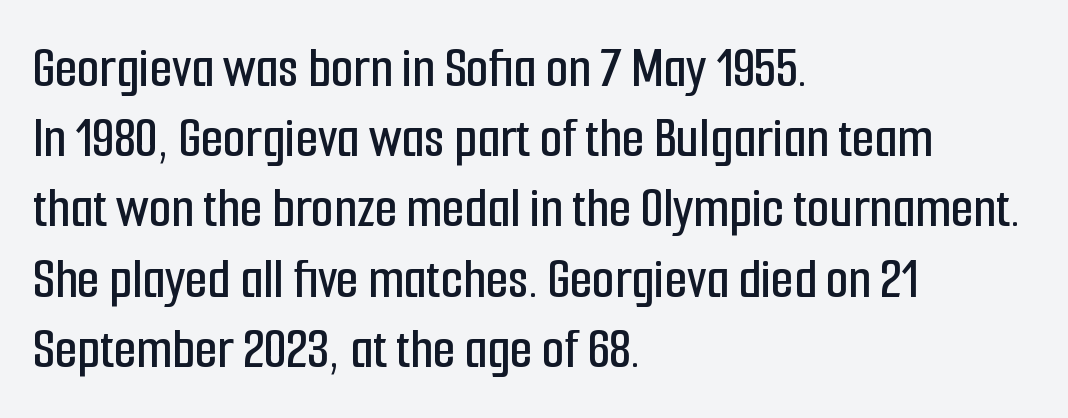
The image shows 58 px condensed sans-serif type, upright; set left-aligned, line spacing 1.21x, normal letter spacing, not underlined; low stroke contrast and a medium x-height.
